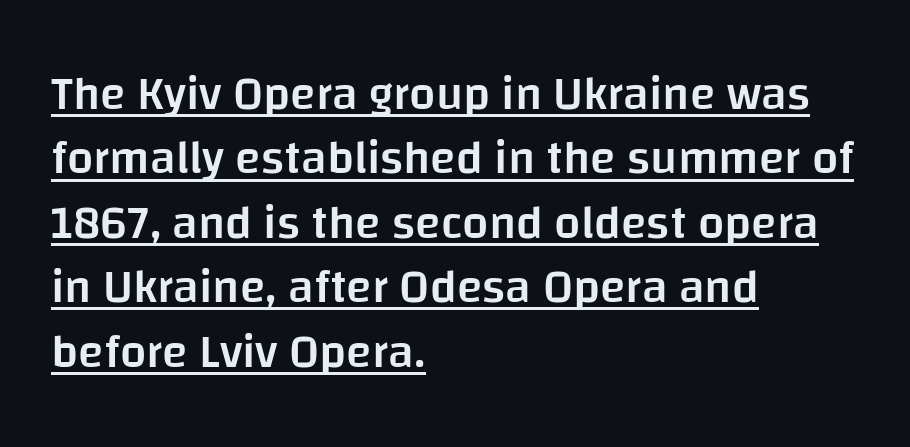
{"serif": "no", "italic": "no", "bold": "semi", "weight": "semibold", "width": "normal", "stroke_contrast": "low", "x_height": "large", "monospaced": "no", "underline": "yes", "align": "left", "line_spacing": "normal", "line_spacing_ratio": 1.37, "letter_spacing": "normal", "letter_spacing_em": 0.0, "glyph_px": 47}
